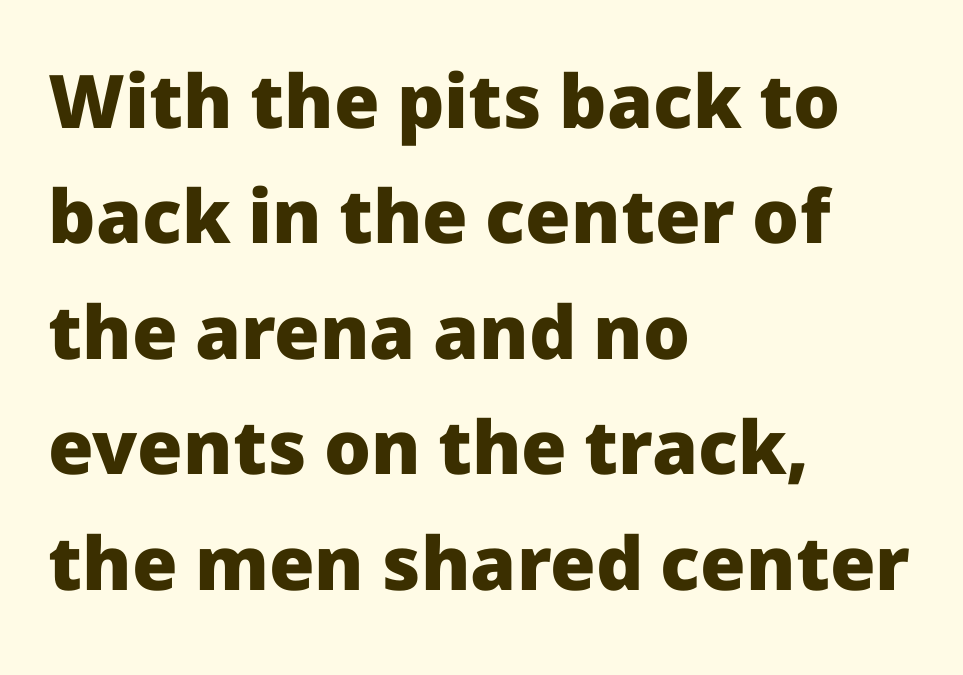
{"serif": "no", "italic": "no", "bold": "yes", "weight": "heavy", "width": "normal", "stroke_contrast": "low", "x_height": "medium", "monospaced": "no", "underline": "no", "align": "left", "line_spacing": "normal", "line_spacing_ratio": 1.56, "letter_spacing": "normal", "letter_spacing_em": 0.0, "glyph_px": 74}
